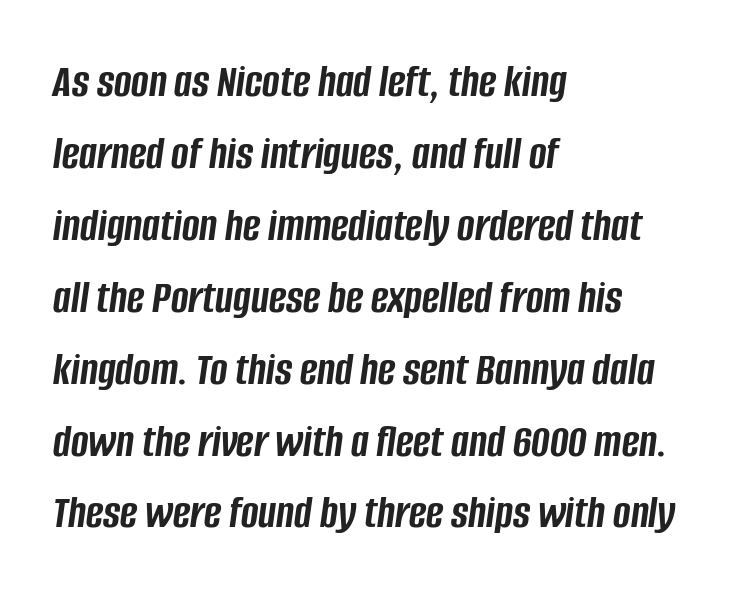
The image shows 47 px semibold, condensed type, italic (leaning right); set left-aligned, normal line spacing (1.53x), normal letter spacing, not underlined; low stroke contrast and a large x-height.
